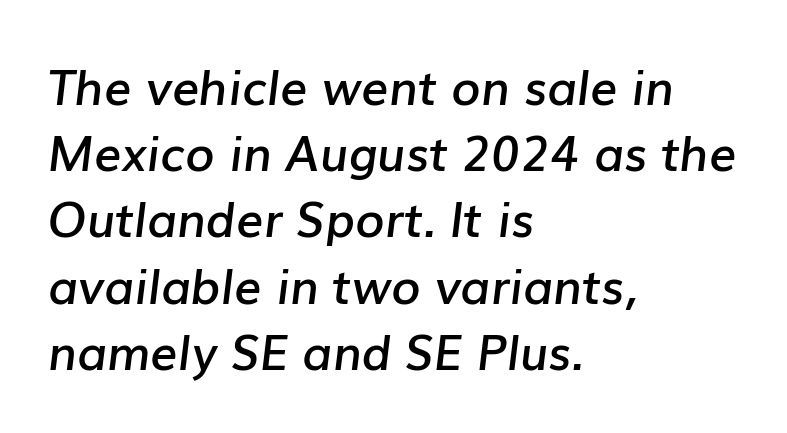
The image shows 48 px semibold type, italic (leaning right); set left-aligned, normal line spacing (1.38x), normal letter spacing, not underlined; low stroke contrast and a medium x-height.
